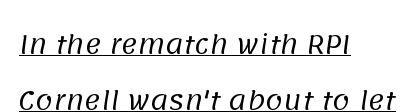
{"bold": "no", "underline": "yes", "align": "left", "line_spacing": "loose", "line_spacing_ratio": 2.23, "letter_spacing": "normal", "letter_spacing_em": 0.0, "glyph_px": 25}
